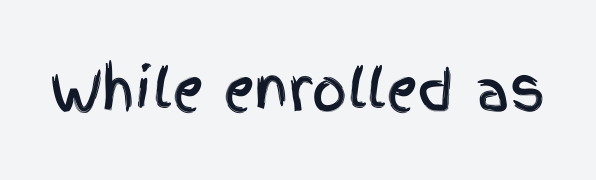
Q: Is the text italic (slanted)? A: No, it is upright.
Q: Is the typeface a serif or a sans-serif typeface? A: Sans-serif.
Q: Is the text underlined? A: No.
Q: Is the spacing between letters normal or unusually wide? A: Normal.
Q: Width (condensed, normal, or wide)? A: Condensed.
Q: x-height? A: Large.
Q: Monospaced? A: No.
